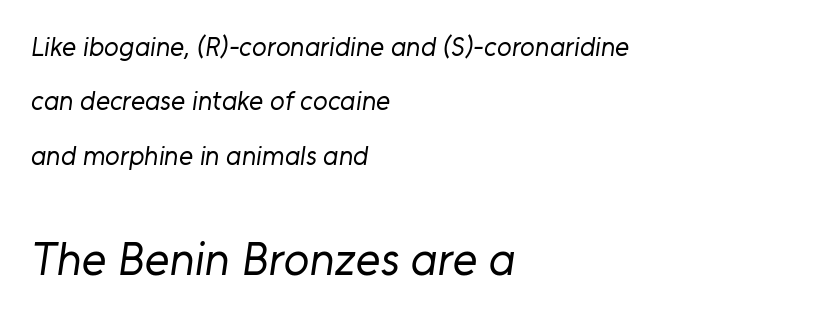
Q: Is the text bold? A: No.
Q: Is the typeface a serif or a sans-serif typeface? A: Sans-serif.
Q: Is the text underlined? A: No.
Q: How is the paragraph aligned? A: Left-aligned.
Q: Is the spacing between letters normal or unusually wide? A: Normal.
Q: Is the spacing between lines tight, normal or loose? A: Loose.
Q: Which block of text is set in a larger size, the first (top) or the second (bottom)? A: The second (bottom) one.
Q: Width (condensed, normal, or wide)? A: Normal.
Q: Stroke contrast? A: Low.
Q: x-height? A: Medium.
Q: Monospaced? A: No.
